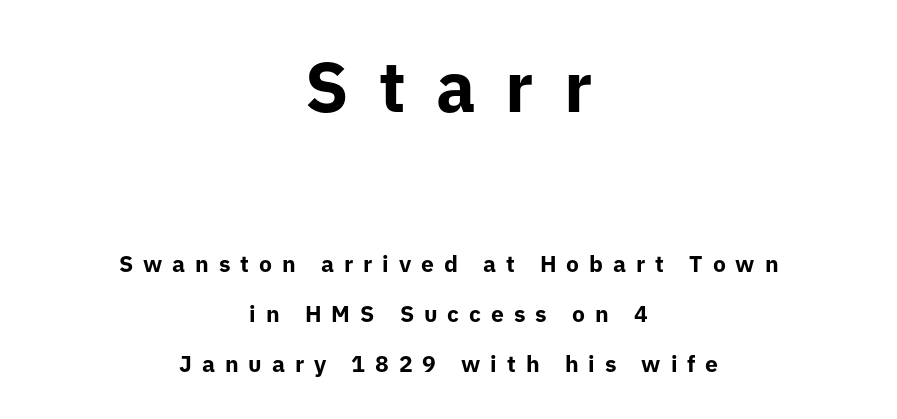
{"serif": "no", "italic": "no", "bold": "yes", "weight": "bold", "width": "normal", "stroke_contrast": "low", "x_height": "medium", "monospaced": "no", "underline": "no", "align": "center", "line_spacing": "loose", "line_spacing_ratio": 2.17, "letter_spacing": "wide", "letter_spacing_em": 0.43, "larger_block": "first", "size_ratio": 3.04, "glyph_px": 70}
